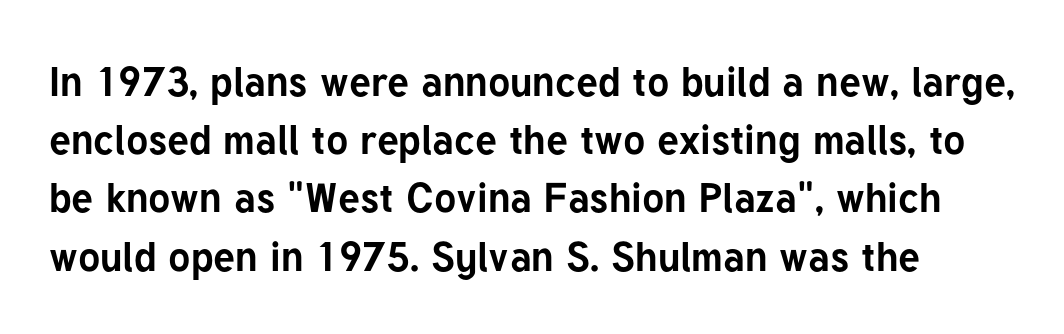
{"serif": "no", "italic": "no", "bold": "yes", "weight": "bold", "width": "normal", "stroke_contrast": "low", "x_height": "medium", "monospaced": "no", "underline": "no", "line_spacing": "normal", "line_spacing_ratio": 1.42, "letter_spacing": "normal", "letter_spacing_em": 0.0, "glyph_px": 41}
